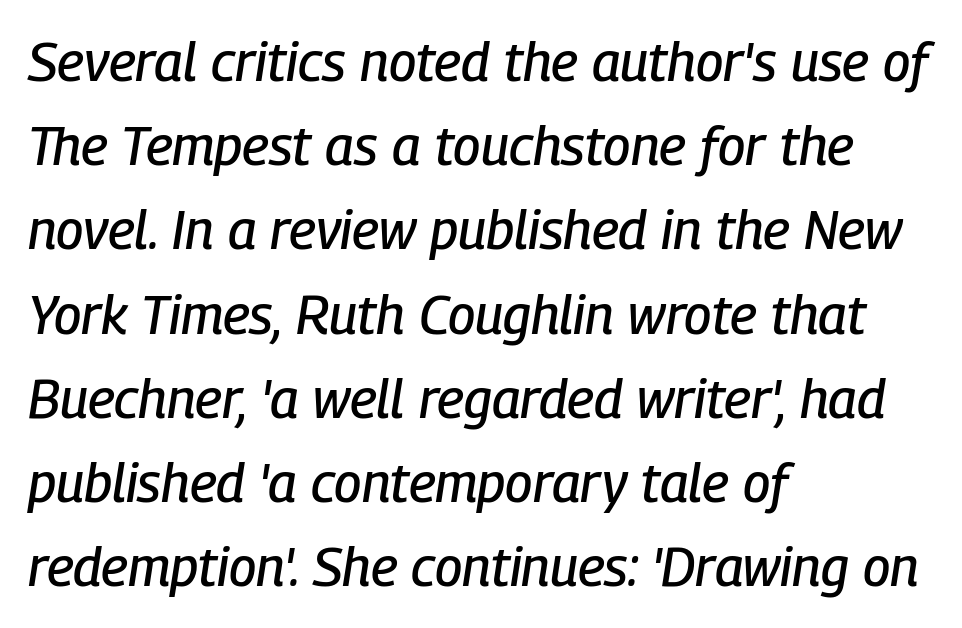
Q: Is the text italic (slanted)? A: Yes, it leans right by about 9 degrees.
Q: Is the text underlined? A: No.
Q: How is the paragraph aligned? A: Left-aligned.
Q: Is the spacing between letters normal or unusually wide? A: Normal.
Q: Is the spacing between lines tight, normal or loose? A: Normal.
Q: Width (condensed, normal, or wide)? A: Condensed.
Q: Stroke contrast? A: Low.
Q: x-height? A: Medium.
Q: Monospaced? A: No.
